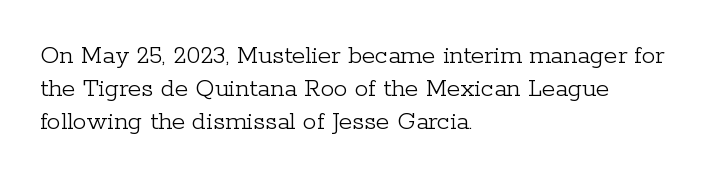
The image shows 27 px text type, upright; set left-aligned, line spacing 1.22x, normal letter spacing, not underlined.
